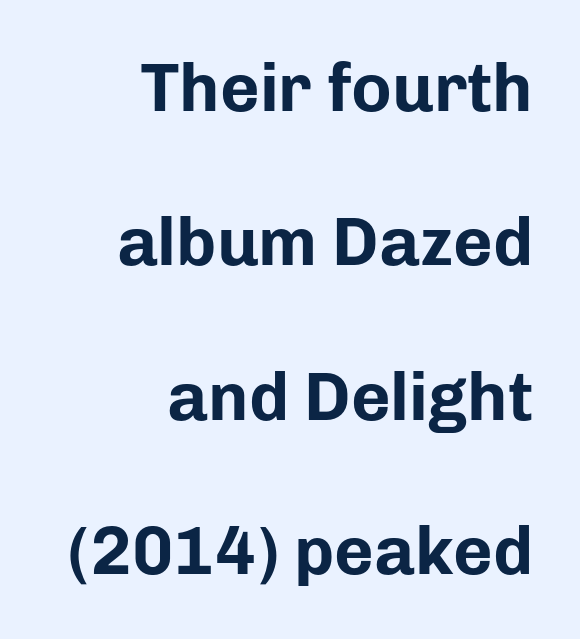
You can tell it's not italic because the verticals are truly vertical. A typesetter would call this zero additional tracking. The rendering shows plain stroke endings on the letterforms — a sans-serif design. The lines are quadded right. Bold? Absolutely — the strokes are thick and heavy.
